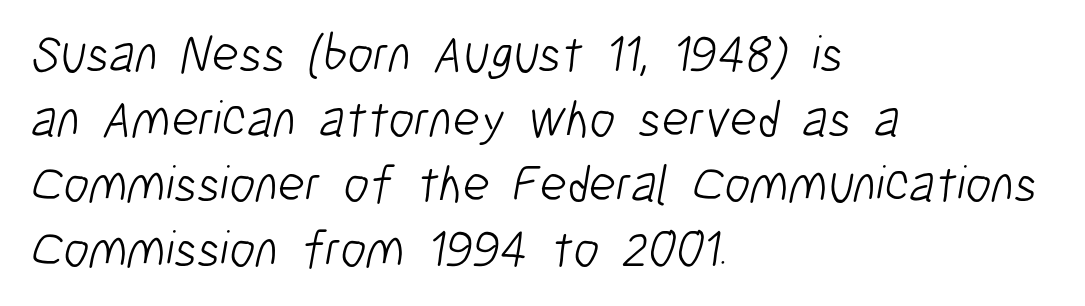
Q: Is the text bold? A: No.
Q: Is the typeface a serif or a sans-serif typeface? A: Sans-serif.
Q: Is the text underlined? A: No.
Q: How is the paragraph aligned? A: Left-aligned.
Q: Is the spacing between letters normal or unusually wide? A: Normal.
Q: Is the spacing between lines tight, normal or loose? A: Normal.
Q: Width (condensed, normal, or wide)? A: Condensed.
Q: Stroke contrast? A: Low.
Q: x-height? A: Medium.
Q: Monospaced? A: No.
